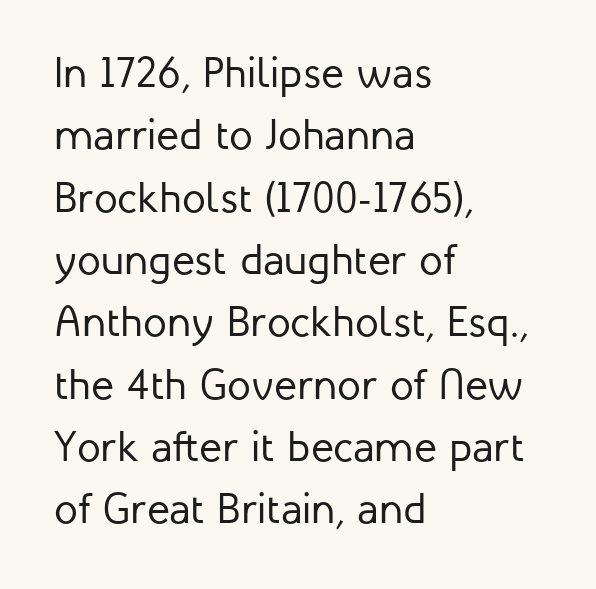
Q: Is the text bold? A: No.
Q: Is the text italic (slanted)? A: No, it is upright.
Q: Is the typeface a serif or a sans-serif typeface? A: Sans-serif.
Q: Is the text underlined? A: No.
Q: How is the paragraph aligned? A: Left-aligned.
Q: Is the spacing between letters normal or unusually wide? A: Normal.
Q: Is the spacing between lines tight, normal or loose? A: Normal.
Q: Width (condensed, normal, or wide)? A: Normal.
Q: Stroke contrast? A: Low.
Q: x-height? A: Medium.
Q: Monospaced? A: No.
